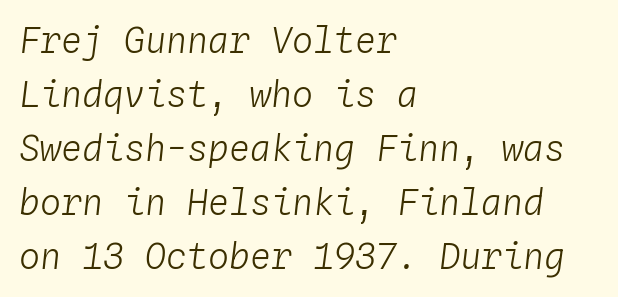
{"italic": "yes", "lean": "right", "slant_degrees": 4, "bold": "no", "weight": "light", "width": "normal", "stroke_contrast": "low", "x_height": "medium", "monospaced": "yes", "underline": "no", "align": "left", "line_spacing": "normal", "line_spacing_ratio": 1.54, "letter_spacing": "normal", "letter_spacing_em": 0.0, "glyph_px": 35}
